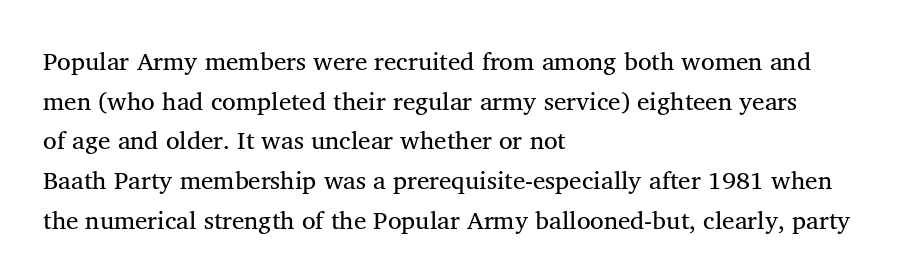
Q: Is the text bold? A: No.
Q: Is the text italic (slanted)? A: No, it is upright.
Q: Is the text underlined? A: No.
Q: How is the paragraph aligned? A: Left-aligned.
Q: Is the spacing between letters normal or unusually wide? A: Normal.
Q: Is the spacing between lines tight, normal or loose? A: Normal.
